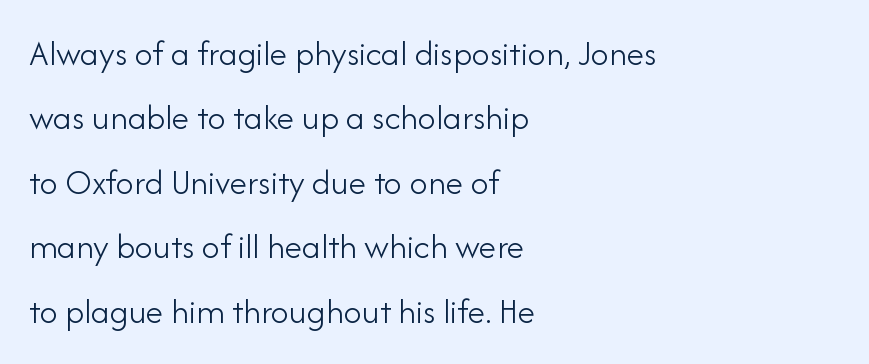
Q: Is the text bold? A: No.
Q: Is the text italic (slanted)? A: No, it is upright.
Q: Is the typeface a serif or a sans-serif typeface? A: Sans-serif.
Q: Is the text underlined? A: No.
Q: How is the paragraph aligned? A: Left-aligned.
Q: Is the spacing between letters normal or unusually wide? A: Normal.
Q: Width (condensed, normal, or wide)? A: Normal.
Q: Stroke contrast? A: Low.
Q: x-height? A: Small.
Q: Monospaced? A: No.
